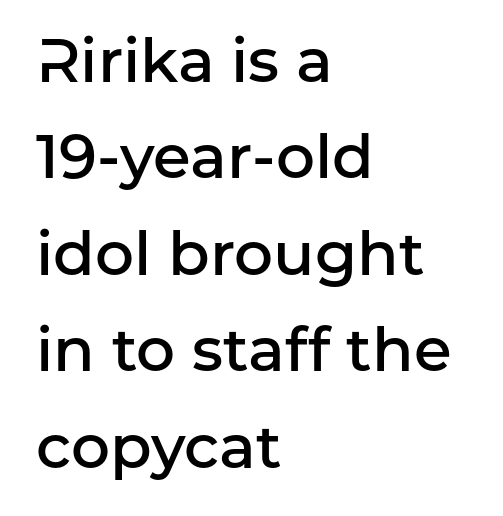
The image shows 61 px semibold sans-serif type, upright; set left-aligned, normal line spacing (1.58x), normal letter spacing, not underlined; low stroke contrast and a medium x-height.
